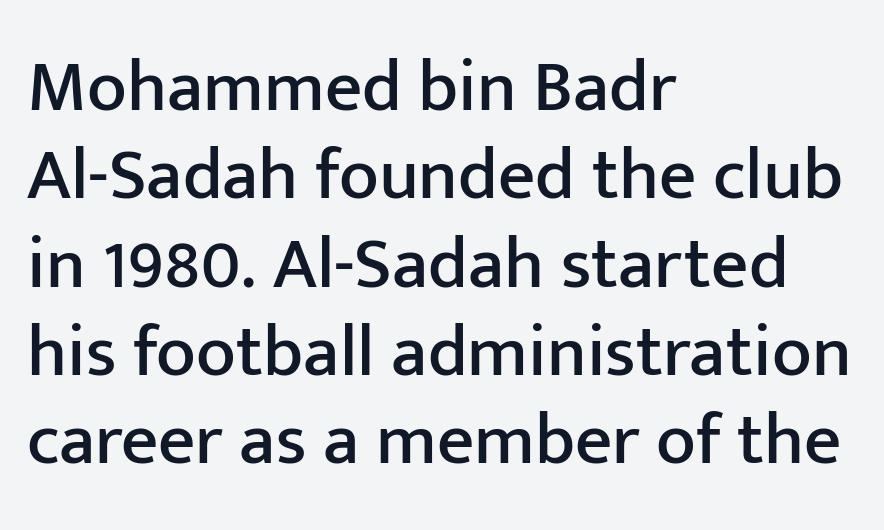
Q: Is the text italic (slanted)? A: No, it is upright.
Q: Is the typeface a serif or a sans-serif typeface? A: Sans-serif.
Q: Is the text underlined? A: No.
Q: How is the paragraph aligned? A: Left-aligned.
Q: Is the spacing between letters normal or unusually wide? A: Normal.
Q: Width (condensed, normal, or wide)? A: Normal.
Q: Stroke contrast? A: Low.
Q: x-height? A: Medium.
Q: Monospaced? A: No.
